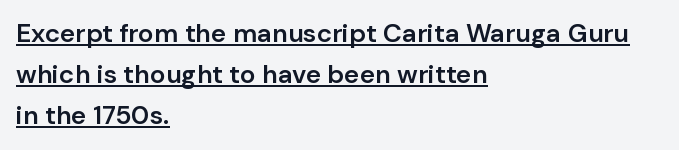
Q: Is the text bold? A: Semi-bold.
Q: Is the text italic (slanted)? A: No, it is upright.
Q: Is the text underlined? A: Yes.
Q: How is the paragraph aligned? A: Left-aligned.
Q: Is the spacing between letters normal or unusually wide? A: Normal.
Q: Is the spacing between lines tight, normal or loose? A: Normal.
